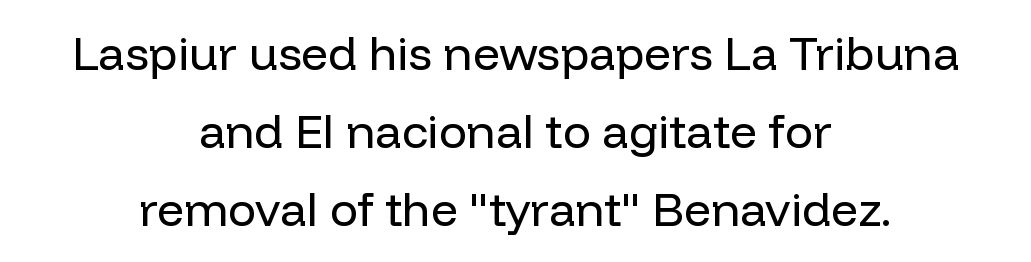
Q: Is the text bold? A: No.
Q: Is the text italic (slanted)? A: No, it is upright.
Q: Is the typeface a serif or a sans-serif typeface? A: Sans-serif.
Q: Is the text underlined? A: No.
Q: How is the paragraph aligned? A: Centered.
Q: Is the spacing between letters normal or unusually wide? A: Normal.
Q: Is the spacing between lines tight, normal or loose? A: Normal.
Q: Width (condensed, normal, or wide)? A: Normal.
Q: Stroke contrast? A: Low.
Q: x-height? A: Medium.
Q: Monospaced? A: No.
